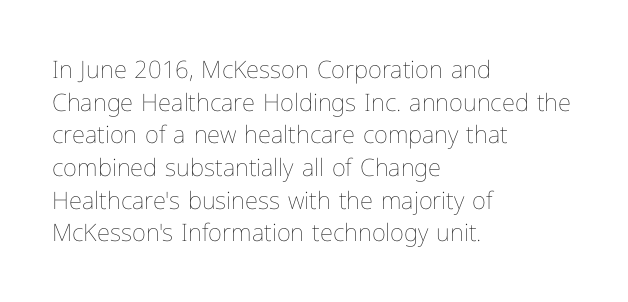
The image shows 24 px text type, upright; set left-aligned, normal line spacing (1.36x), normal letter spacing, not underlined.
